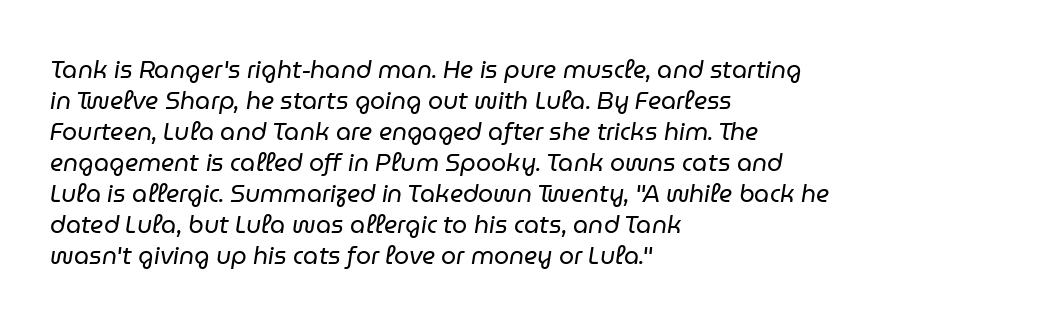
{"italic": "yes", "lean": "right", "slant_degrees": 9, "bold": "no", "underline": "no", "align": "left", "line_spacing": "normal", "line_spacing_ratio": 1.29, "letter_spacing": "normal", "letter_spacing_em": 0.0, "glyph_px": 24}
